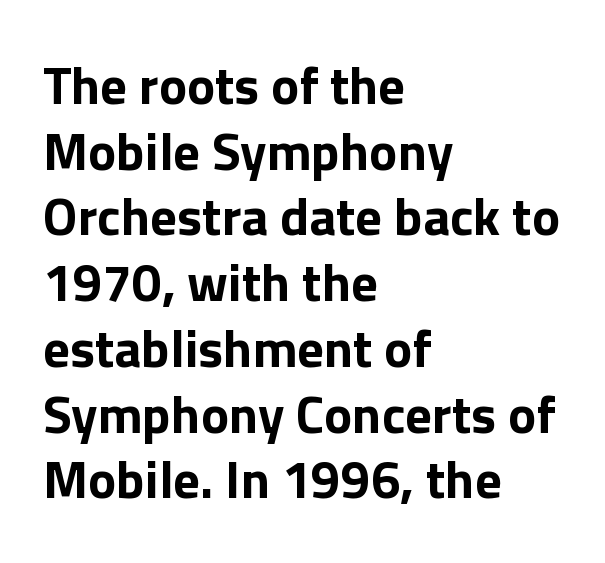
{"serif": "no", "italic": "no", "bold": "yes", "weight": "bold", "width": "normal", "stroke_contrast": "low", "x_height": "medium", "monospaced": "no", "underline": "no", "align": "left", "line_spacing_ratio": 1.24, "letter_spacing": "normal", "letter_spacing_em": 0.0, "glyph_px": 53}
